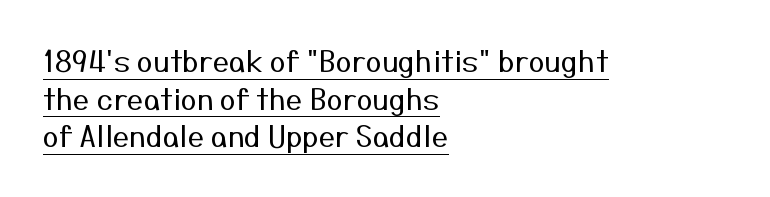
{"serif": "no", "italic": "no", "bold": "no", "weight": "regular", "width": "normal", "stroke_contrast": "medium", "x_height": "medium", "monospaced": "no", "underline": "yes", "align": "left", "line_spacing": "normal", "line_spacing_ratio": 1.3, "letter_spacing": "normal", "letter_spacing_em": 0.0, "glyph_px": 29}
